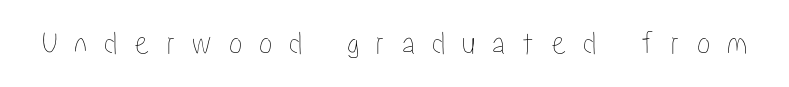
The image shows 34 px condensed type, upright; set unusually wide letter spacing (+0.49 em), not underlined; low stroke contrast and a medium x-height.
